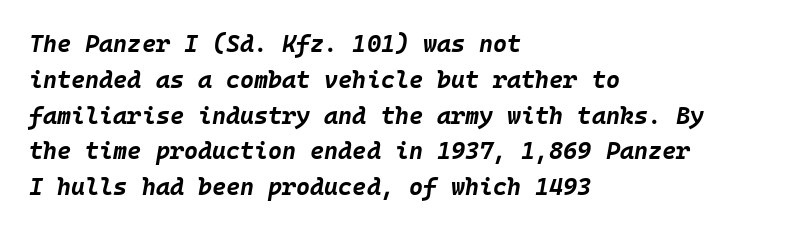
Students, observe: this is what conventionally led text looks like. Yep, that's italic — everything's leaning. Nothing unusual about the tracking: characters are spaced as the font intends. Notice how the passage keeps a crisp vertical edge on the left only.
